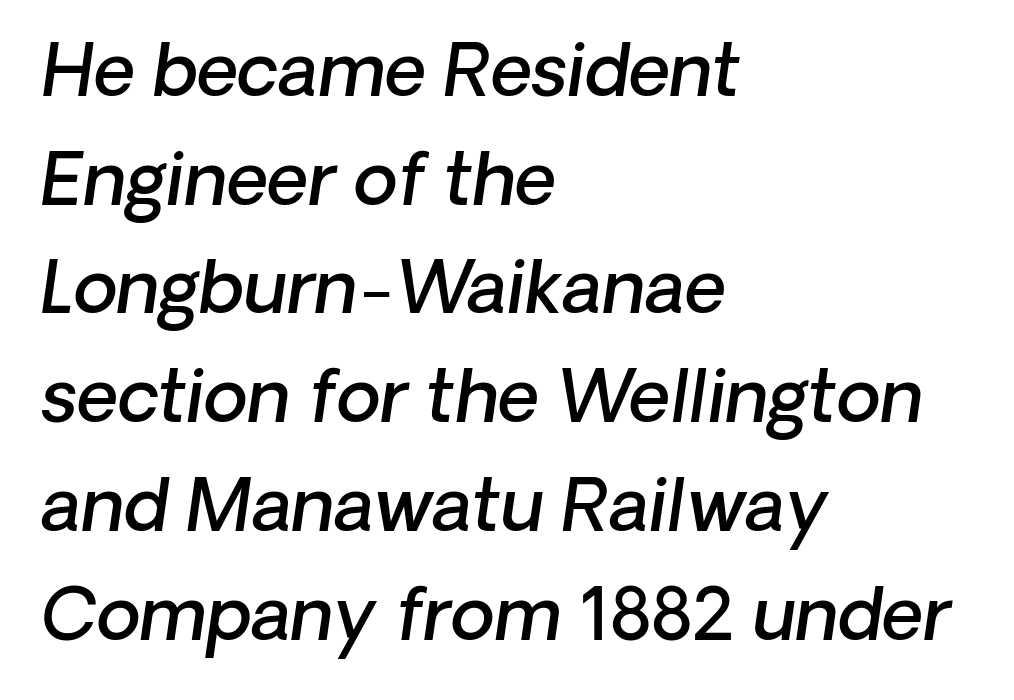
Q: Is the text bold? A: Semi-bold.
Q: Is the typeface a serif or a sans-serif typeface? A: Sans-serif.
Q: Is the text underlined? A: No.
Q: How is the paragraph aligned? A: Left-aligned.
Q: Is the spacing between letters normal or unusually wide? A: Normal.
Q: Is the spacing between lines tight, normal or loose? A: Normal.
Q: Width (condensed, normal, or wide)? A: Normal.
Q: Stroke contrast? A: Low.
Q: x-height? A: Medium.
Q: Monospaced? A: No.
